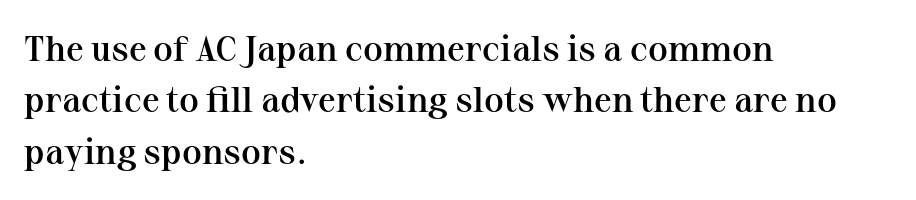
{"serif": "yes", "italic": "no", "bold": "semi", "weight": "semibold", "width": "normal", "stroke_contrast": "medium", "x_height": "medium", "monospaced": "no", "underline": "no", "align": "left", "line_spacing": "normal", "line_spacing_ratio": 1.43, "letter_spacing": "normal", "letter_spacing_em": 0.0, "glyph_px": 36}
